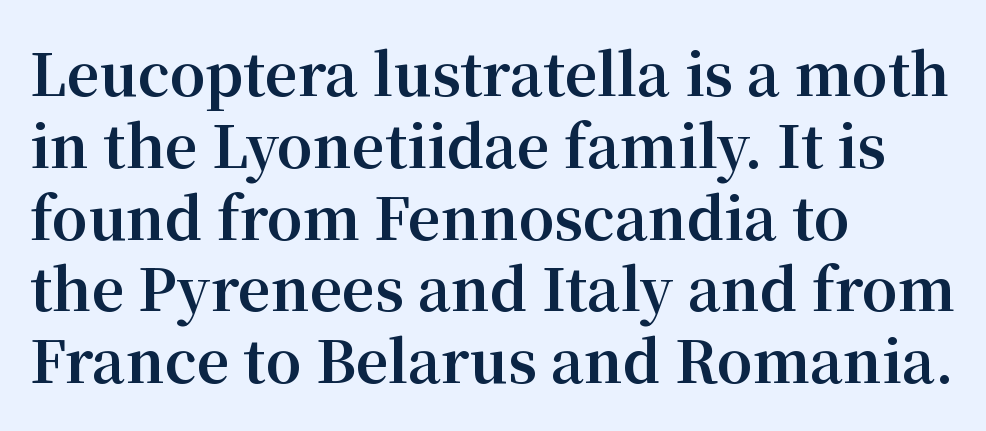
{"serif": "yes", "italic": "no", "bold": "yes", "weight": "bold", "width": "normal", "stroke_contrast": "medium", "x_height": "medium", "monospaced": "no", "underline": "no", "align": "left", "line_spacing": "normal", "line_spacing_ratio": 1.26, "letter_spacing": "normal", "letter_spacing_em": 0.0, "glyph_px": 57}
